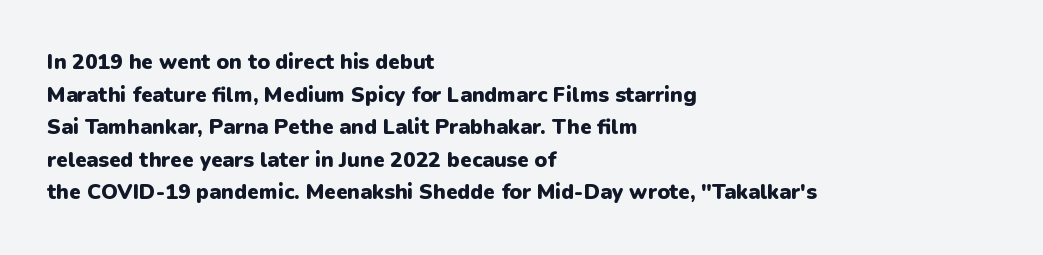
The rendering anchors every line to the left-hand side. In terms of posture, this sample is upright. This sample uses plain, unmodified letter spacing. The gap between lines stays unmarked.
